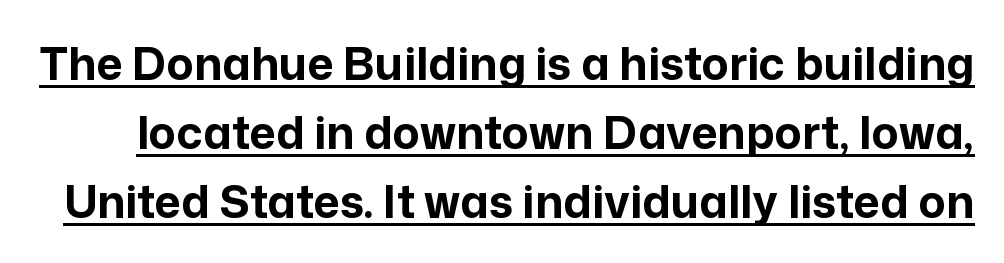
The image shows 45 px bold sans-serif type, upright; set normal line spacing (1.53x), normal letter spacing, underlined; low stroke contrast and a medium x-height.
